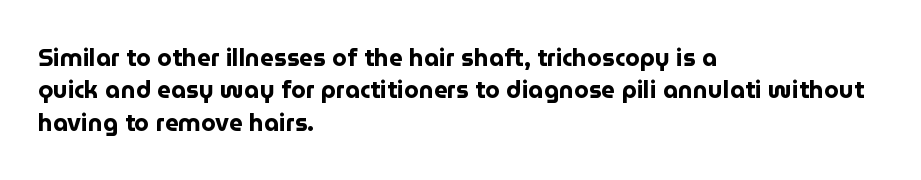
{"italic": "no", "bold": "yes", "underline": "no", "align": "left", "line_spacing": "normal", "line_spacing_ratio": 1.35, "letter_spacing": "normal", "letter_spacing_em": 0.0, "glyph_px": 24}
